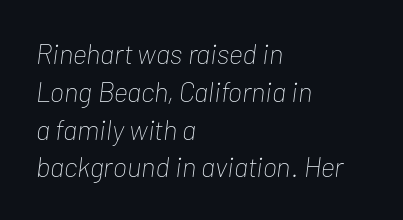
The image shows 28 px thin, condensed type, italic (leaning right); set left-aligned, normal line spacing (1.35x), normal letter spacing, not underlined; low stroke contrast and a medium x-height.
